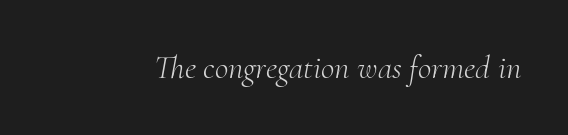
The image shows 33 px light serif type, italic (leaning right); set normal letter spacing, not underlined; medium stroke contrast and a small x-height.
